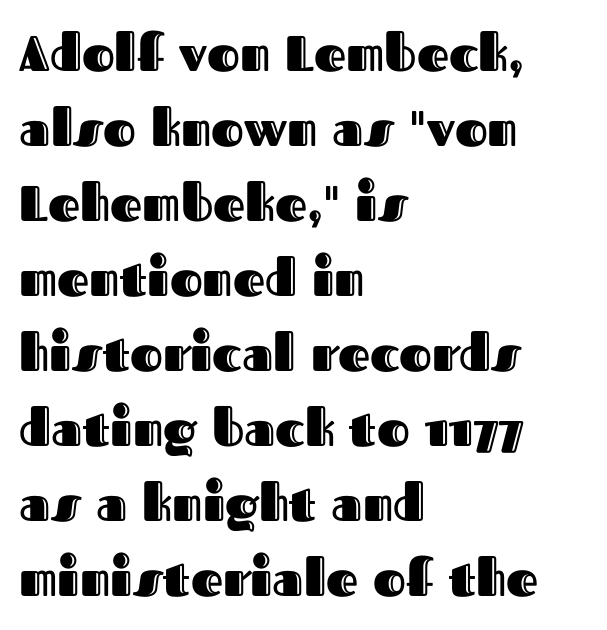
Q: Is the text italic (slanted)? A: No, it is upright.
Q: Is the text underlined? A: No.
Q: How is the paragraph aligned? A: Left-aligned.
Q: Is the spacing between letters normal or unusually wide? A: Normal.
Q: Is the spacing between lines tight, normal or loose? A: Normal.
Q: Width (condensed, normal, or wide)? A: Normal.
Q: x-height? A: Medium.
Q: Monospaced? A: No.
